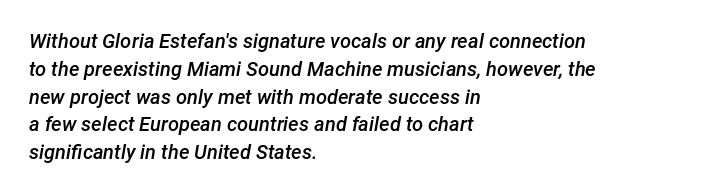
{"italic": "yes", "lean": "right", "slant_degrees": 12, "bold": "semi", "underline": "no", "align": "left", "line_spacing": "normal", "line_spacing_ratio": 1.39, "letter_spacing": "normal", "letter_spacing_em": 0.0, "glyph_px": 20}
